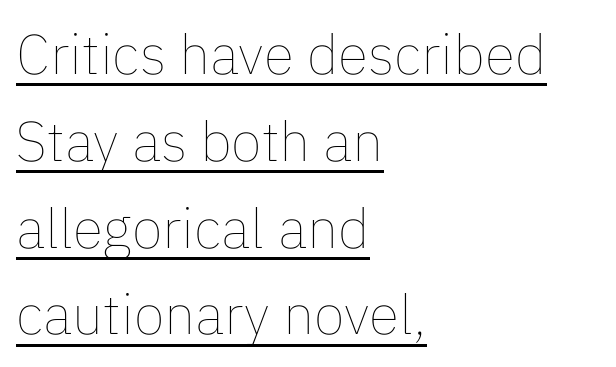
The specimen includes a rule beneath the text block's lines. Letter spacing: default. You could not count columns in this text — the font is proportionally spaced. Characters remain perfectly vertical along every line.
